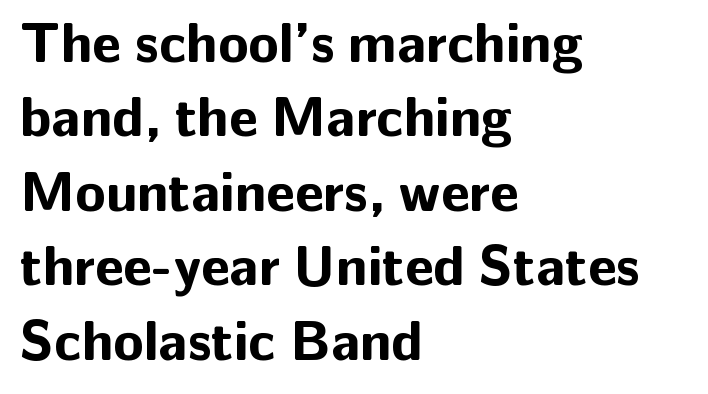
Q: Is the text bold? A: Yes.
Q: Is the text italic (slanted)? A: No, it is upright.
Q: Is the typeface a serif or a sans-serif typeface? A: Sans-serif.
Q: Is the text underlined? A: No.
Q: How is the paragraph aligned? A: Left-aligned.
Q: Is the spacing between letters normal or unusually wide? A: Normal.
Q: Is the spacing between lines tight, normal or loose? A: Normal.
Q: Width (condensed, normal, or wide)? A: Normal.
Q: Stroke contrast? A: Low.
Q: x-height? A: Medium.
Q: Monospaced? A: No.
